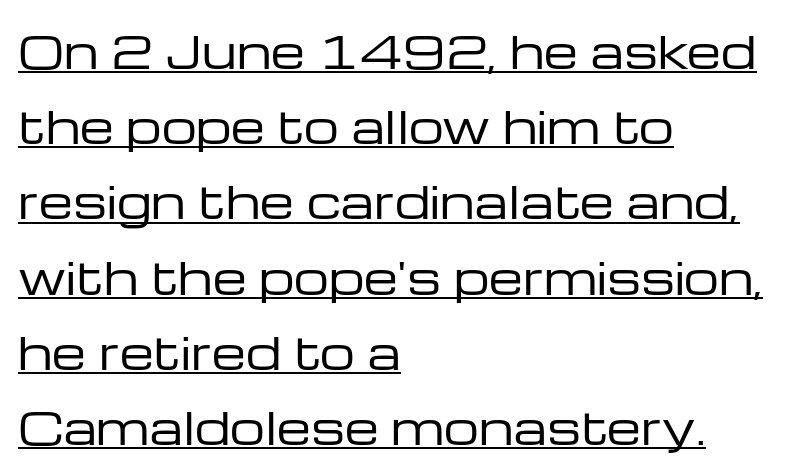
The image shows 44 px regular-weight, wide sans-serif type, upright; set left-aligned, line spacing 1.71x, normal letter spacing, underlined; low stroke contrast and a medium x-height.
